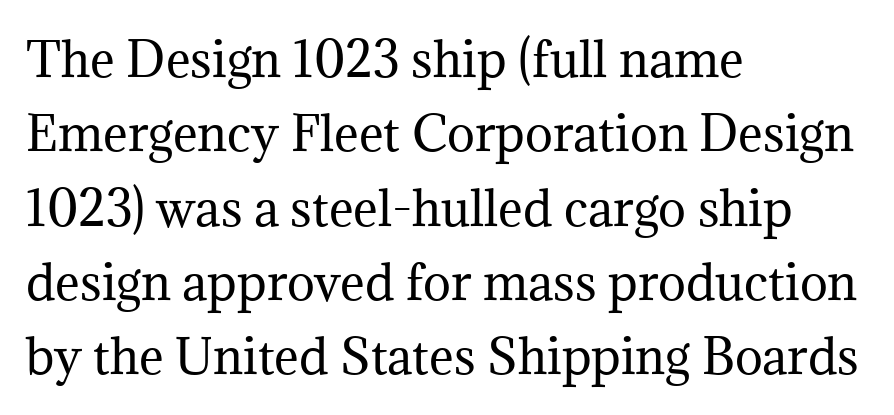
{"serif": "yes", "italic": "no", "bold": "no", "weight": "regular", "width": "normal", "stroke_contrast": "medium", "x_height": "medium", "monospaced": "no", "underline": "no", "align": "left", "line_spacing": "normal", "line_spacing_ratio": 1.58, "letter_spacing": "normal", "letter_spacing_em": 0.0, "glyph_px": 47}
